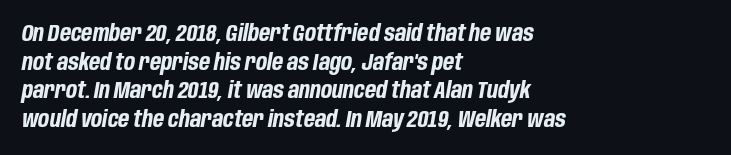
Letter spacing: default. The passage shown is emphatically bold. Visually the block forms a straight wall on the left and a jagged coastline on the right. Plain, unruled lines of type. Observe the lean: these are italic letterforms.
